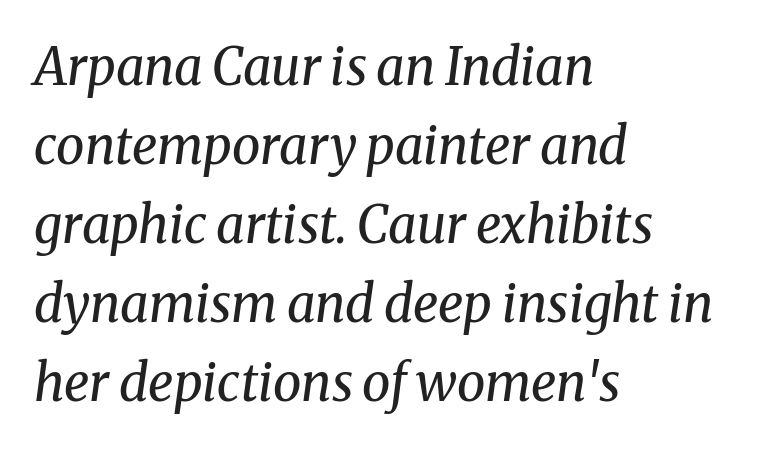
Q: Is the text bold? A: No.
Q: Is the text italic (slanted)? A: Yes, it leans right by about 8 degrees.
Q: Is the typeface a serif or a sans-serif typeface? A: Serif.
Q: Is the text underlined? A: No.
Q: How is the paragraph aligned? A: Left-aligned.
Q: Is the spacing between letters normal or unusually wide? A: Normal.
Q: Is the spacing between lines tight, normal or loose? A: Normal.
Q: Width (condensed, normal, or wide)? A: Normal.
Q: Stroke contrast? A: Medium.
Q: x-height? A: Medium.
Q: Monospaced? A: No.
